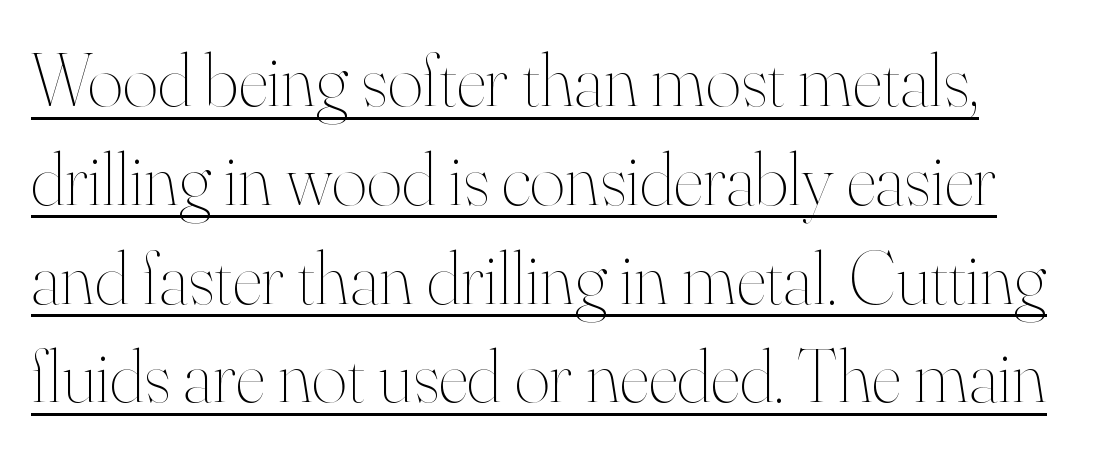
The gaps between neighbouring characters are ordinary and unremarkable. Do the characters align in a grid? No, the font is proportional. Vertically, the passage feels balanced, rows spaced as you'd expect. The strokes are not fattened; the text isn't bold. This is underlined copy, the kind a proofreader might mark for attention.
